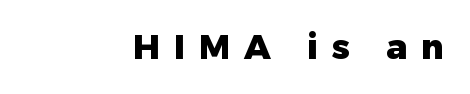
Q: Is the text bold? A: Yes.
Q: Is the text italic (slanted)? A: No, it is upright.
Q: Is the typeface a serif or a sans-serif typeface? A: Sans-serif.
Q: Is the text underlined? A: No.
Q: How is the paragraph aligned? A: Right-aligned.
Q: Is the spacing between letters normal or unusually wide? A: Unusually wide.
Q: Width (condensed, normal, or wide)? A: Normal.
Q: Stroke contrast? A: Low.
Q: x-height? A: Medium.
Q: Monospaced? A: No.
